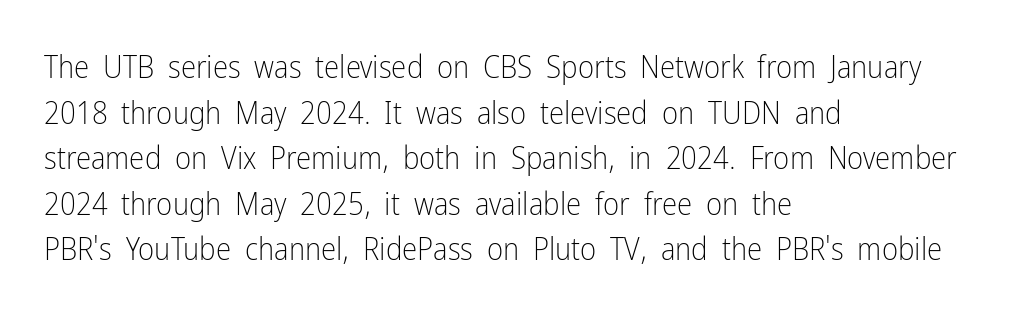
The image shows 31 px light, condensed sans-serif type, upright; set left-aligned, normal line spacing (1.47x), normal letter spacing, not underlined; low stroke contrast and a medium x-height.
